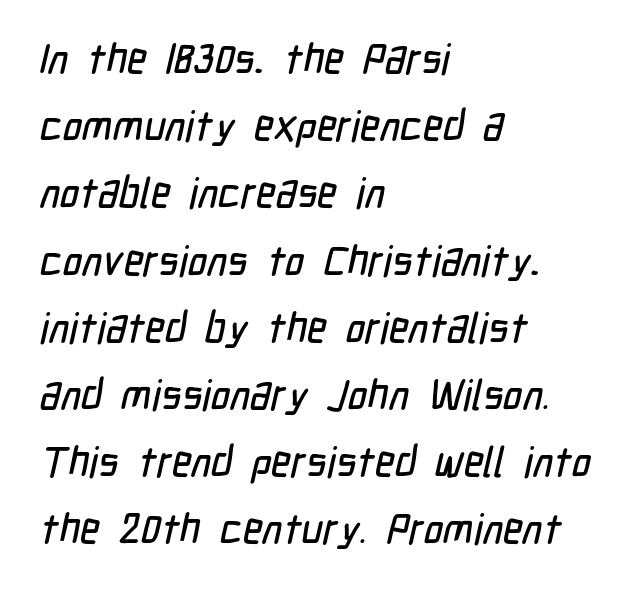
The image shows 42 px condensed sans-serif type; set left-aligned, normal line spacing (1.6x), normal letter spacing, not underlined; low stroke contrast and a medium x-height.
